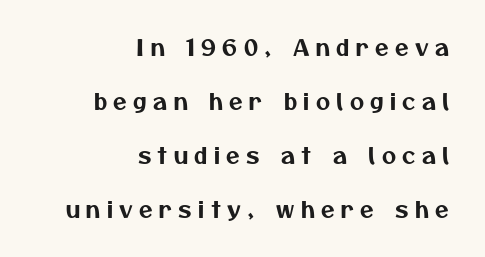
{"underline": "no", "align": "right", "line_spacing": "loose", "line_spacing_ratio": 2.45, "letter_spacing": "wide", "letter_spacing_em": 0.29, "glyph_px": 22}
